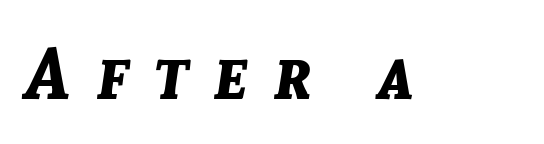
The image shows 72 px bold type, italic (leaning right); set unusually wide letter spacing (+0.35 em), not underlined; low stroke contrast and a medium x-height.
